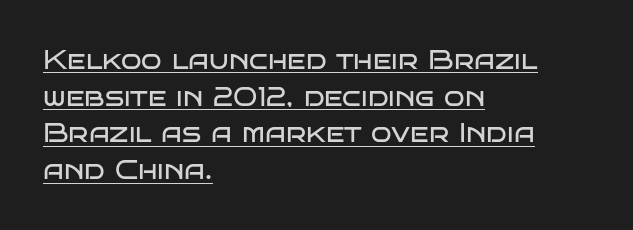
The letters stand straight up with perfectly vertical stems. Does a line run under the words? Yes, clearly. These lines are set flush left with a ragged right edge. Short note: letters normally spaced. Honestly, the row spacing looks completely unremarkable. Weight: not bold — regular or lighter.
